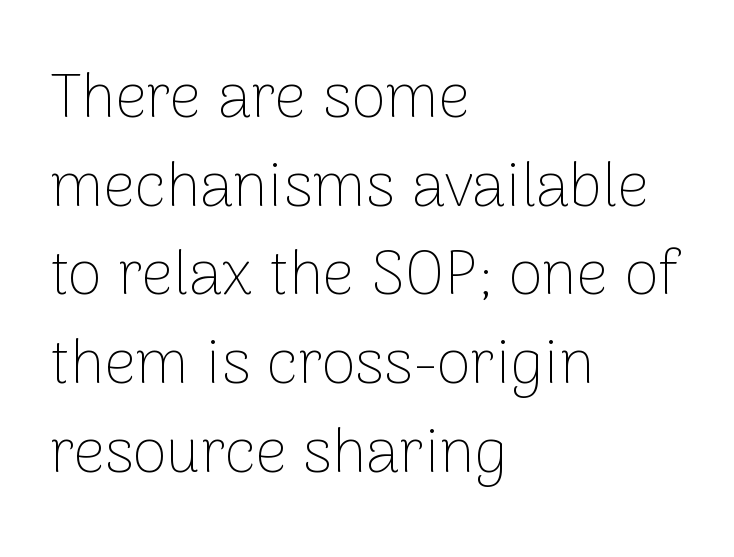
{"serif": "no", "italic": "no", "bold": "no", "weight": "thin", "width": "normal", "stroke_contrast": "low", "x_height": "medium", "monospaced": "no", "underline": "no", "align": "left", "line_spacing": "normal", "line_spacing_ratio": 1.43, "letter_spacing": "normal", "letter_spacing_em": 0.0, "glyph_px": 62}
